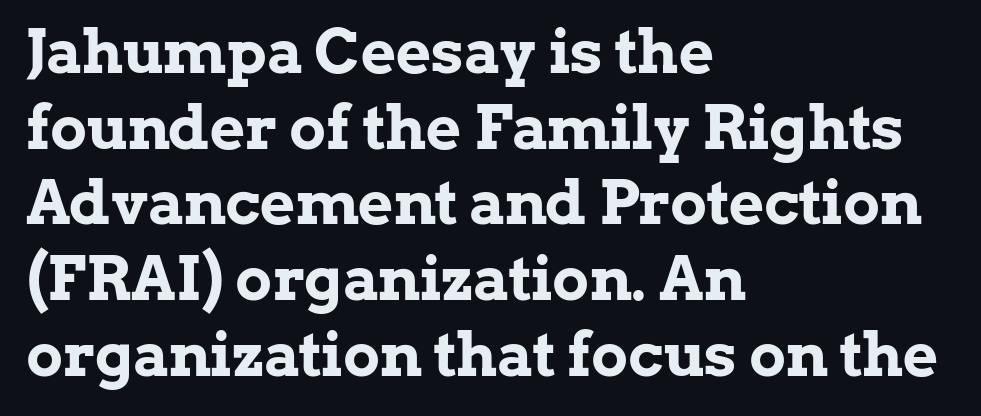
Q: Is the text bold? A: Yes.
Q: Is the text italic (slanted)? A: No, it is upright.
Q: Is the typeface a serif or a sans-serif typeface? A: Serif.
Q: Is the text underlined? A: No.
Q: How is the paragraph aligned? A: Left-aligned.
Q: Is the spacing between letters normal or unusually wide? A: Normal.
Q: Width (condensed, normal, or wide)? A: Normal.
Q: Stroke contrast? A: Low.
Q: x-height? A: Medium.
Q: Monospaced? A: No.
